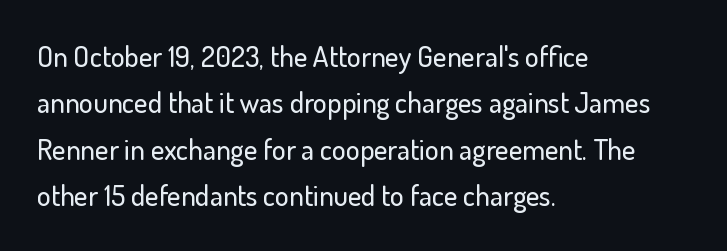
The image shows 29 px sans-serif type, upright; set left-aligned, normal line spacing (1.6x), normal letter spacing, not underlined; low stroke contrast and a small x-height.
